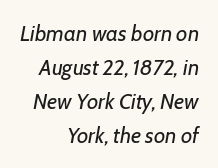
No heavy texture on the line: the type isn't bold. What stands out about the letter spacing? Nothing — it is the standard amount. The text block is weighted toward the right margin, trailing off unevenly leftward. The designer left line spacing at the default. Tall strokes in this sample are angled rather than plumb. Nobody drew a line under any word here.
